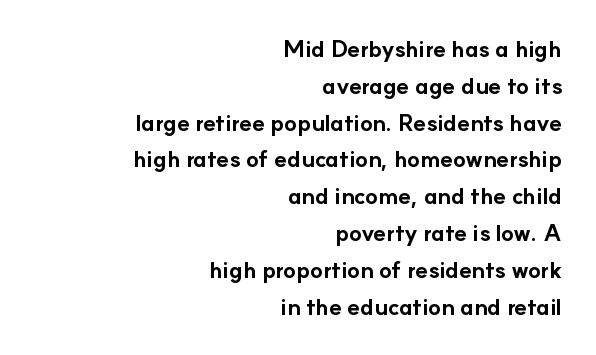
{"italic": "no", "bold": "yes", "underline": "no", "align": "right", "line_spacing": "normal", "line_spacing_ratio": 1.6, "letter_spacing": "normal", "letter_spacing_em": 0.0, "glyph_px": 23}
